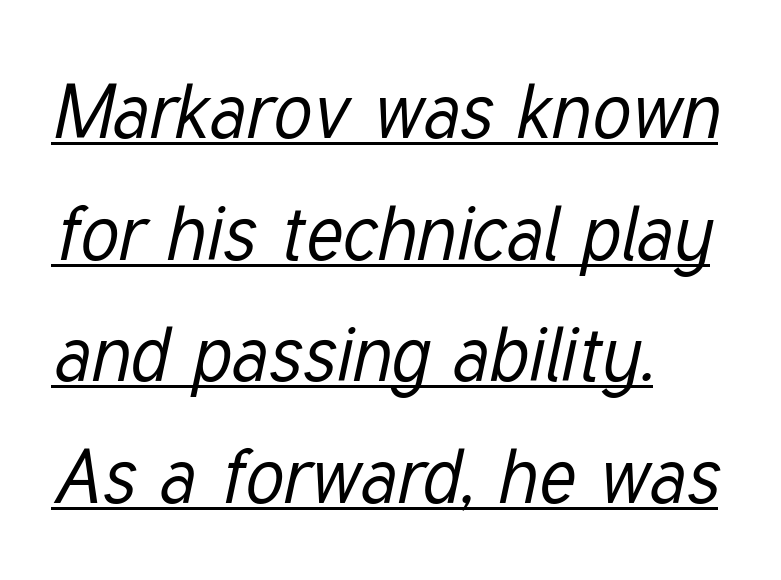
Stems here are at most as thick as an everyday book face. Designer's note — italics engaged. The rendering uses natural spacing where letterforms have individual widths. Standard letterfit; no display-style spreading of the glyphs. This sample is left-justified, so line endings fall wherever the words run out. Whoever set this chose a conventional vertical rhythm.
